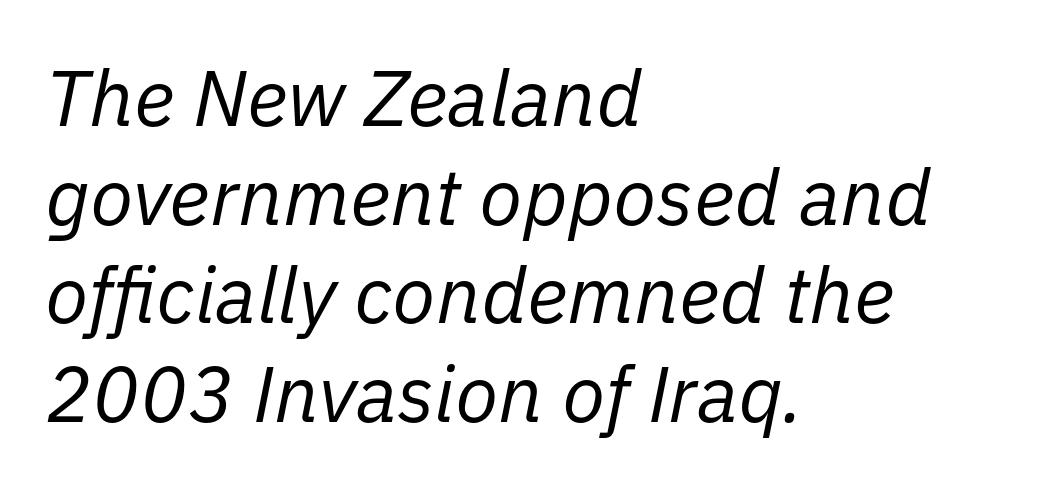
Q: Is the text bold? A: No.
Q: Is the text italic (slanted)? A: Yes, it leans right by about 11 degrees.
Q: Is the text underlined? A: No.
Q: How is the paragraph aligned? A: Left-aligned.
Q: Is the spacing between letters normal or unusually wide? A: Normal.
Q: Is the spacing between lines tight, normal or loose? A: Normal.
Q: Width (condensed, normal, or wide)? A: Normal.
Q: Stroke contrast? A: Low.
Q: x-height? A: Medium.
Q: Monospaced? A: No.
